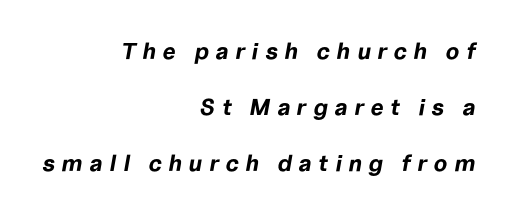
Q: Is the text bold? A: Yes.
Q: Is the text italic (slanted)? A: Yes, it leans right by about 10 degrees.
Q: Is the text underlined? A: No.
Q: How is the paragraph aligned? A: Right-aligned.
Q: Is the spacing between letters normal or unusually wide? A: Unusually wide.
Q: Is the spacing between lines tight, normal or loose? A: Loose.
